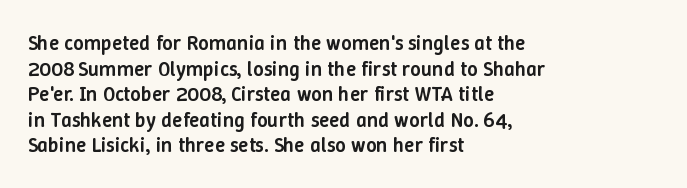
Nobody drew a line under any word here. The letters stand straight up with perfectly vertical stems. Emphasis by weight is partial: semibold. Nobody touched the tracking dial on this one. Compared with a centered layout, this one pins lines to the left instead.
